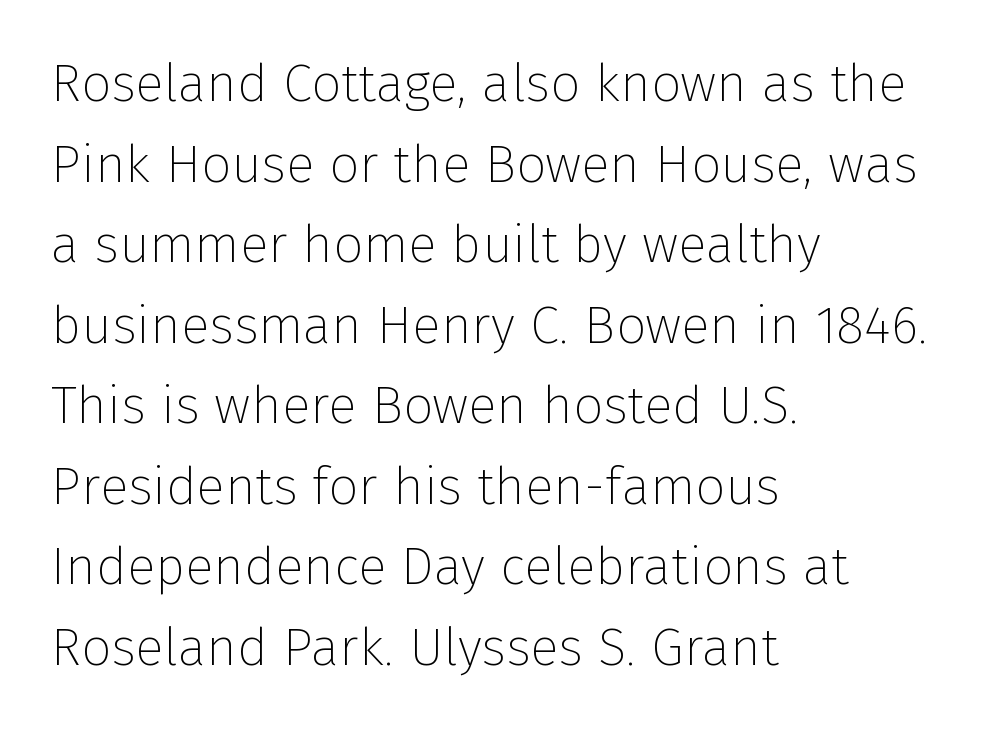
The image shows 53 px thin sans-serif type, upright; set left-aligned, normal line spacing (1.52x), normal letter spacing, not underlined; low stroke contrast and a medium x-height.
